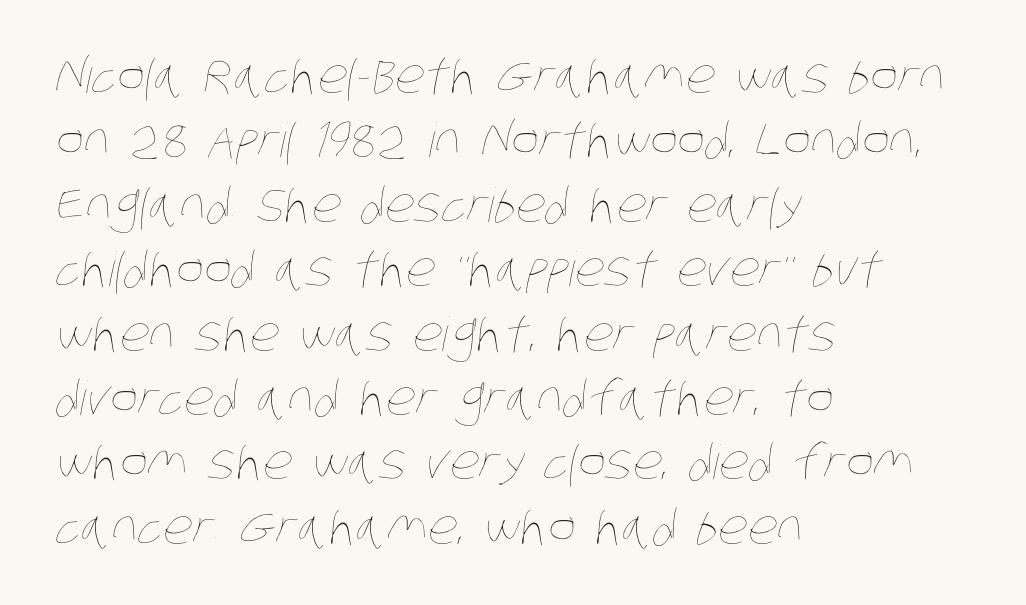
{"bold": "no", "weight": "thin", "width": "condensed", "stroke_contrast": "low", "x_height": "large", "monospaced": "no", "underline": "no", "align": "left", "line_spacing": "normal", "line_spacing_ratio": 1.37, "letter_spacing": "normal", "letter_spacing_em": 0.0, "glyph_px": 47}
